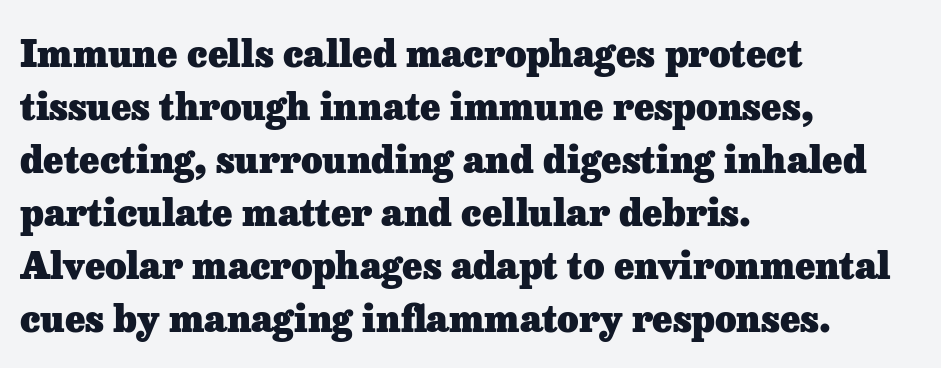
The image shows 37 px heavy serif type, upright; set left-aligned, normal line spacing (1.43x), normal letter spacing, not underlined; low stroke contrast and a medium x-height.
